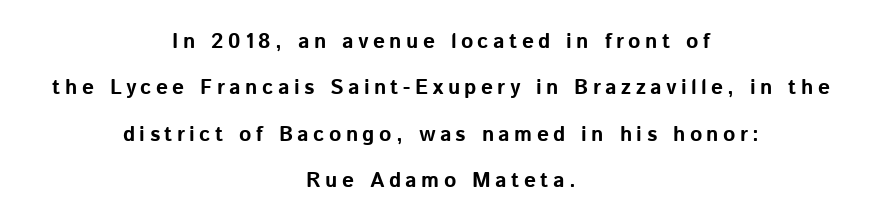
{"italic": "no", "bold": "yes", "underline": "no", "align": "center", "line_spacing": "loose", "line_spacing_ratio": 2.21, "letter_spacing": "wide", "letter_spacing_em": 0.21, "glyph_px": 21}
